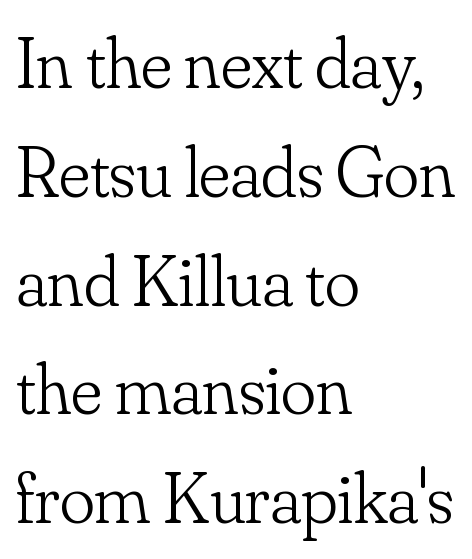
Is the type heavy? It reads as light-to-regular instead. Regarding serifs, this sample has them. These lines sit exactly where default settings would place them. Ordinary non-slanted type is in use.
